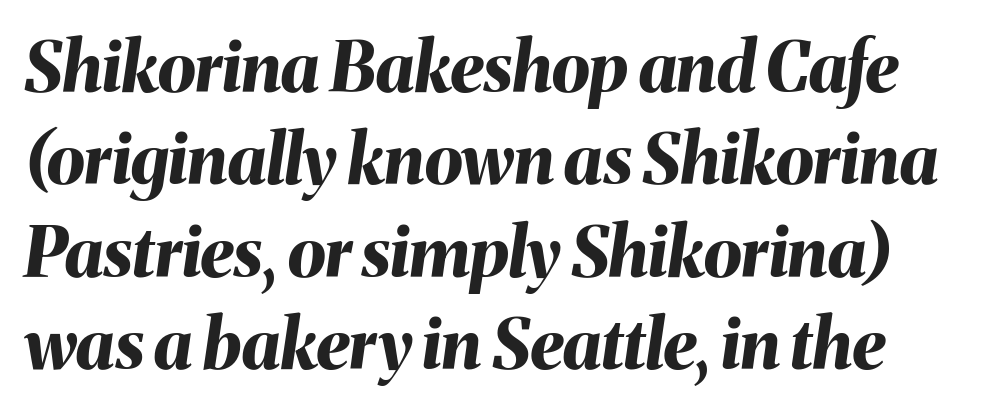
The image shows 69 px bold type, italic (leaning right); set left-aligned, normal line spacing (1.34x), normal letter spacing, not underlined; medium stroke contrast and a medium x-height.
